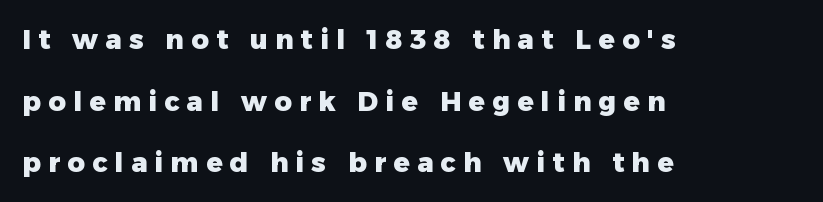
The image shows 27 px bold type, upright; set left-aligned, loose line spacing (2.28x), unusually wide letter spacing (+0.27 em), not underlined.
